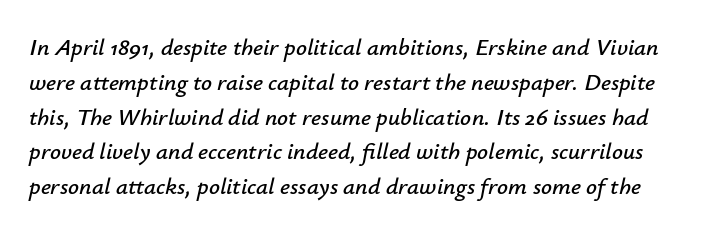
{"italic": "yes", "lean": "right", "slant_degrees": 12, "underline": "no", "line_spacing": "normal", "line_spacing_ratio": 1.45, "letter_spacing": "normal", "letter_spacing_em": 0.0, "glyph_px": 24}
